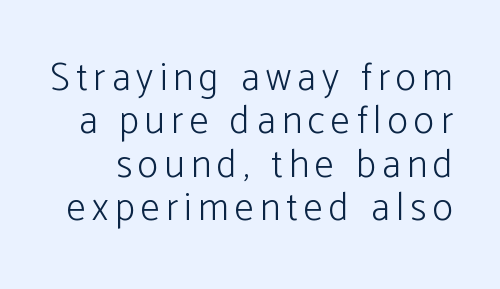
{"serif": "no", "italic": "no", "bold": "no", "weight": "light", "width": "normal", "stroke_contrast": "low", "x_height": "medium", "monospaced": "no", "underline": "no", "line_spacing": "tight", "line_spacing_ratio": 1.11, "glyph_px": 39}
